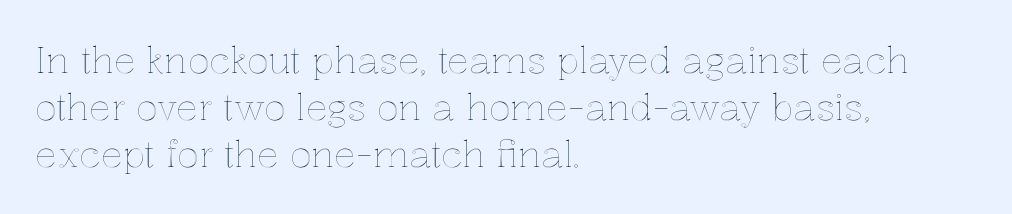
{"italic": "no", "width": "normal", "x_height": "medium", "monospaced": "no", "underline": "no", "align": "left", "line_spacing": "normal", "line_spacing_ratio": 1.31, "letter_spacing": "normal", "letter_spacing_em": 0.0, "glyph_px": 36}
